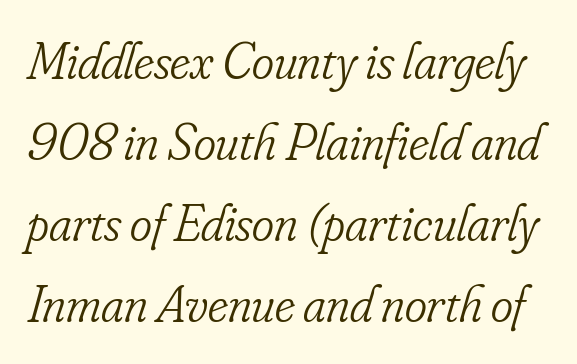
{"serif": "yes", "italic": "yes", "lean": "right", "slant_degrees": 16, "bold": "no", "weight": "light", "width": "condensed", "stroke_contrast": "low", "x_height": "small", "monospaced": "no", "underline": "no", "line_spacing": "normal", "line_spacing_ratio": 1.53, "letter_spacing": "normal", "letter_spacing_em": 0.0, "glyph_px": 53}
